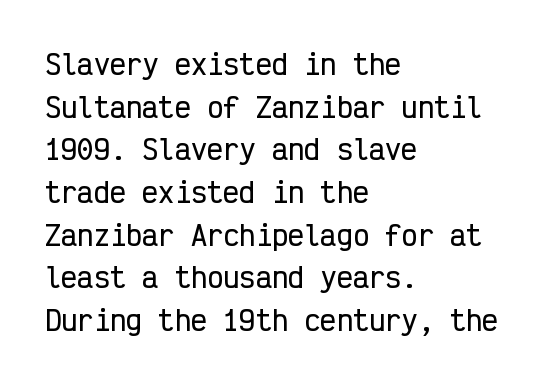
The words here are not underlined. Upright lettering throughout. This rendering leaves character spacing at its baseline value. These lines stack with their left ends in a neat column. Vertical spacing — default.
